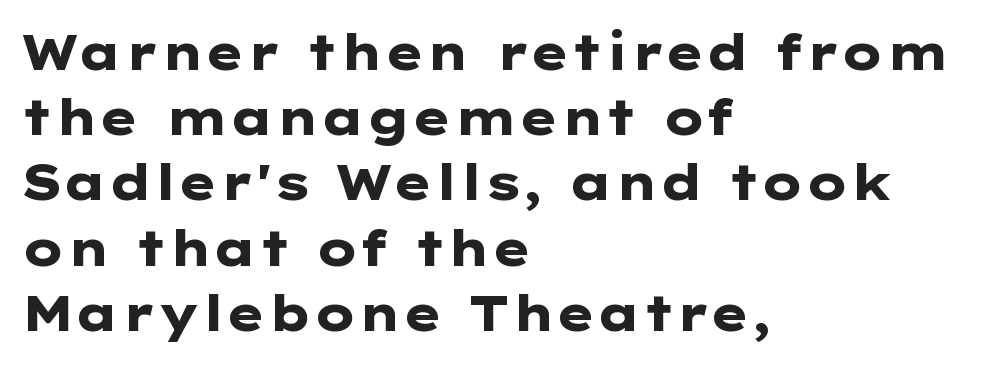
{"serif": "no", "italic": "no", "bold": "yes", "weight": "heavy", "width": "wide", "stroke_contrast": "low", "x_height": "medium", "underline": "no", "align": "left", "line_spacing": "normal", "line_spacing_ratio": 1.33, "letter_spacing": "normal", "letter_spacing_em": 0.0, "glyph_px": 49}
